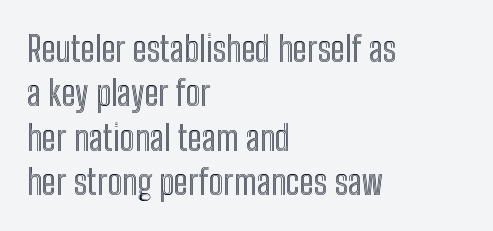
Q: Is the text italic (slanted)? A: No, it is upright.
Q: Is the text underlined? A: No.
Q: How is the paragraph aligned? A: Left-aligned.
Q: Is the spacing between letters normal or unusually wide? A: Normal.
Q: Is the spacing between lines tight, normal or loose? A: Normal.
Q: Width (condensed, normal, or wide)? A: Condensed.
Q: x-height? A: Medium.
Q: Monospaced? A: No.
